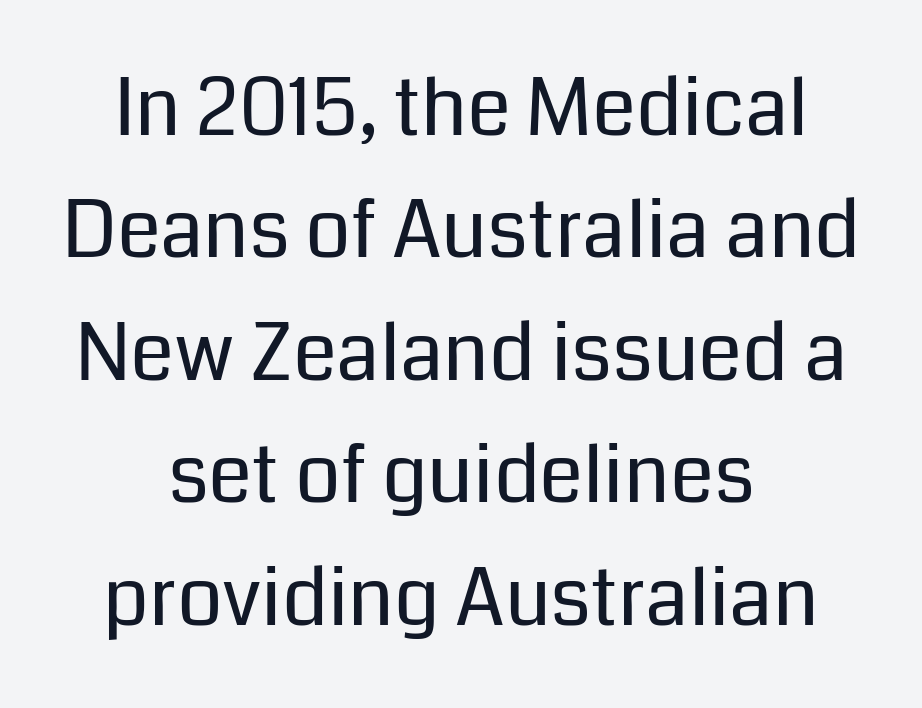
Q: Is the text bold? A: No.
Q: Is the text italic (slanted)? A: No, it is upright.
Q: Is the typeface a serif or a sans-serif typeface? A: Sans-serif.
Q: Is the text underlined? A: No.
Q: How is the paragraph aligned? A: Centered.
Q: Is the spacing between letters normal or unusually wide? A: Normal.
Q: Is the spacing between lines tight, normal or loose? A: Normal.
Q: Width (condensed, normal, or wide)? A: Normal.
Q: Stroke contrast? A: Low.
Q: x-height? A: Medium.
Q: Monospaced? A: No.
